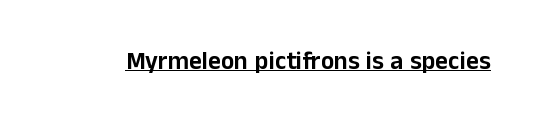
{"italic": "no", "underline": "yes", "letter_spacing": "normal", "letter_spacing_em": 0.0, "glyph_px": 25}
